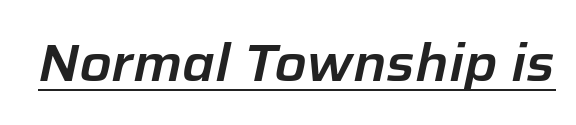
{"italic": "yes", "lean": "right", "slant_degrees": 12, "width": "normal", "stroke_contrast": "low", "x_height": "medium", "monospaced": "no", "underline": "yes", "letter_spacing": "normal", "letter_spacing_em": 0.0, "glyph_px": 52}
